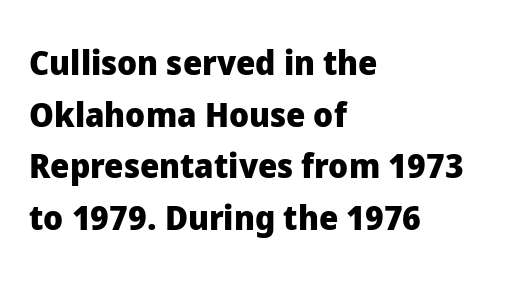
{"serif": "no", "italic": "no", "bold": "yes", "weight": "heavy", "width": "normal", "stroke_contrast": "low", "x_height": "medium", "monospaced": "no", "underline": "no", "align": "left", "line_spacing": "normal", "line_spacing_ratio": 1.52, "letter_spacing": "normal", "letter_spacing_em": 0.0, "glyph_px": 34}
